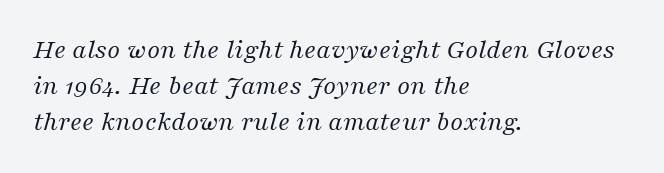
Q: Is the text bold? A: No.
Q: Is the text italic (slanted)? A: Yes, it leans right by about 16 degrees.
Q: Is the typeface a serif or a sans-serif typeface? A: Serif.
Q: Is the text underlined? A: No.
Q: How is the paragraph aligned? A: Left-aligned.
Q: Is the spacing between letters normal or unusually wide? A: Normal.
Q: Is the spacing between lines tight, normal or loose? A: Normal.
Q: Width (condensed, normal, or wide)? A: Normal.
Q: Stroke contrast? A: Medium.
Q: x-height? A: Medium.
Q: Monospaced? A: No.
